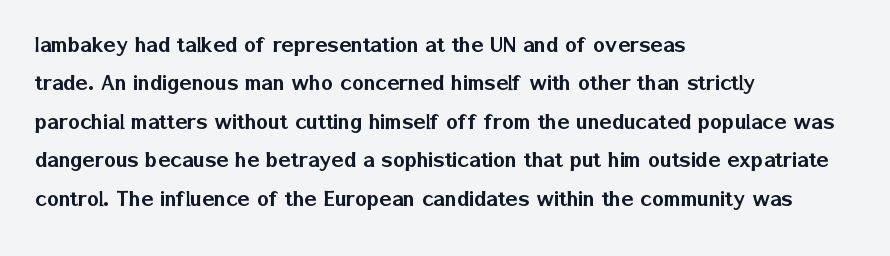
The image shows 25 px text type, upright; set left-aligned, normal line spacing (1.54x), normal letter spacing, not underlined.
